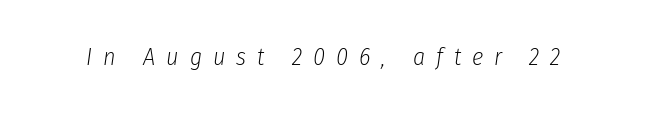
Q: Is the text bold? A: No.
Q: Is the text italic (slanted)? A: Yes, it leans right by about 8 degrees.
Q: Is the text underlined? A: No.
Q: Is the spacing between letters normal or unusually wide? A: Unusually wide.
